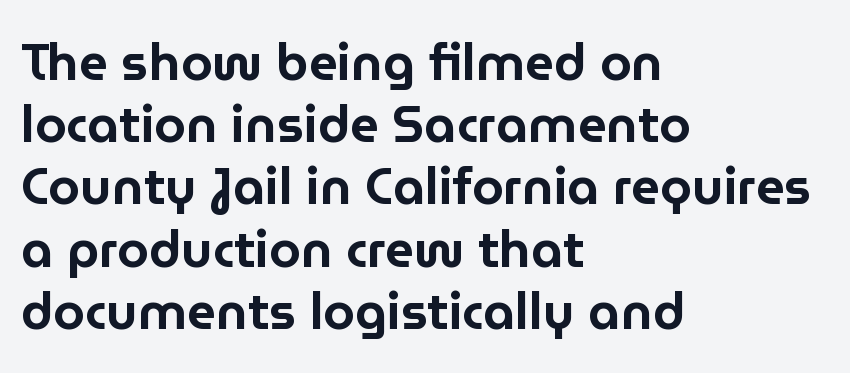
The image shows 51 px sans-serif type, upright; set left-aligned, line spacing 1.22x, normal letter spacing, not underlined; low stroke contrast and a medium x-height.
